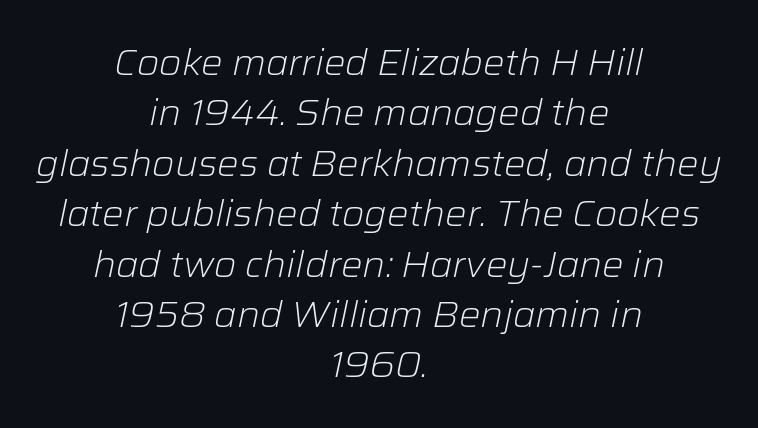
{"italic": "yes", "lean": "right", "slant_degrees": 12, "bold": "no", "weight": "light", "width": "normal", "stroke_contrast": "low", "x_height": "medium", "monospaced": "no", "underline": "no", "align": "center", "line_spacing": "normal", "line_spacing_ratio": 1.4, "letter_spacing": "normal", "letter_spacing_em": 0.0, "glyph_px": 36}
